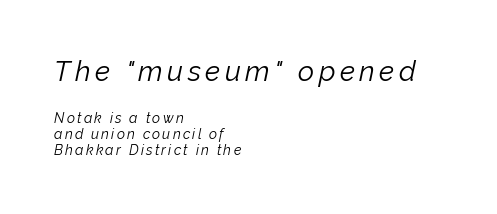
Plain, unruled lines of type. These lines were composed using italics. Horizontally, the lines are justified to the leading edge only. This layout puts the oversized block above and the modest block below. Vertical stems look standard width or narrower in stroke. Character widths vary here, with narrow letters taking less room than wide ones.
